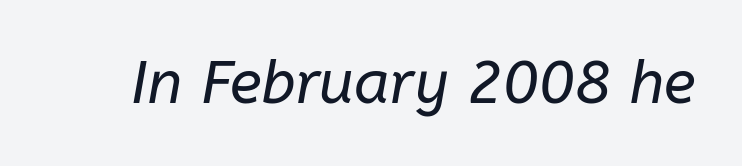
{"italic": "yes", "lean": "right", "slant_degrees": 10, "bold": "no", "weight": "regular", "width": "normal", "stroke_contrast": "low", "x_height": "medium", "monospaced": "no", "underline": "no", "letter_spacing": "normal", "letter_spacing_em": 0.0, "glyph_px": 60}
